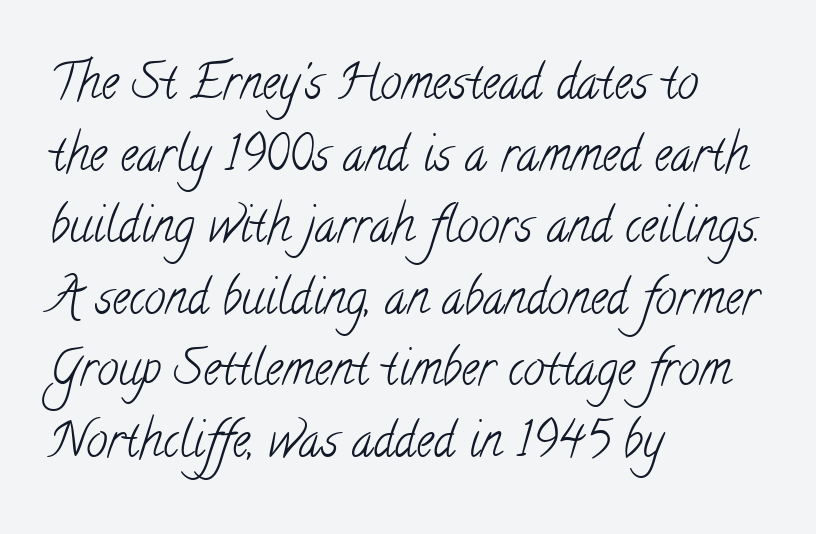
Glyph-to-glyph distance matches everyday printed text. Weight: in the light-to-regular range. This sample keeps an unexceptional amount of space between lines. The passage shown is not underscored anywhere. You could not count columns in this text — the font is proportionally spaced.
